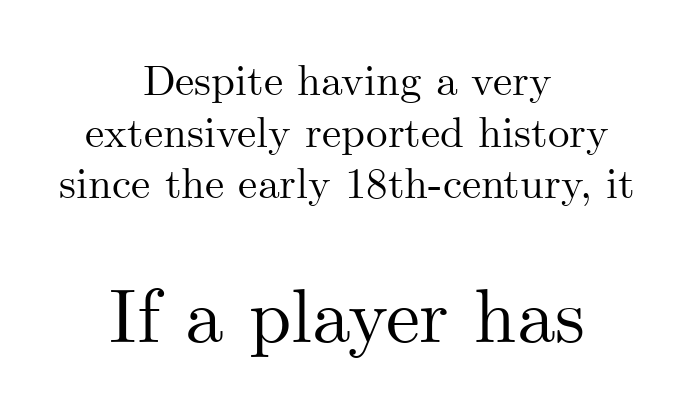
{"serif": "yes", "italic": "no", "width": "normal", "stroke_contrast": "medium", "x_height": "small", "monospaced": "no", "underline": "no", "align": "center", "line_spacing_ratio": 1.2, "letter_spacing": "normal", "letter_spacing_em": 0.0, "larger_block": "second", "size_ratio": 1.77, "glyph_px": 76}
